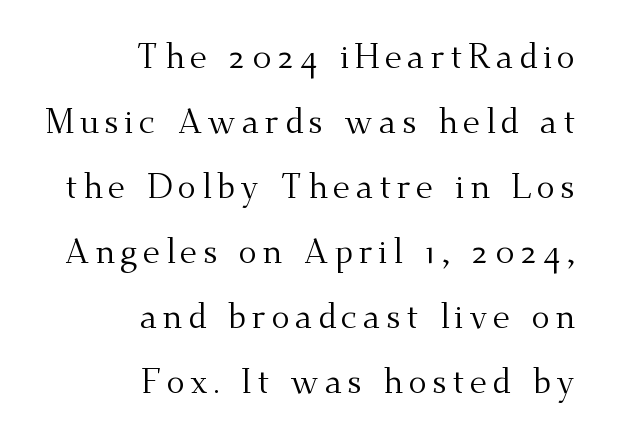
The image shows 34 px regular-weight serif type, upright; set right-aligned, loose line spacing (1.91x), not underlined; medium stroke contrast and a small x-height.
